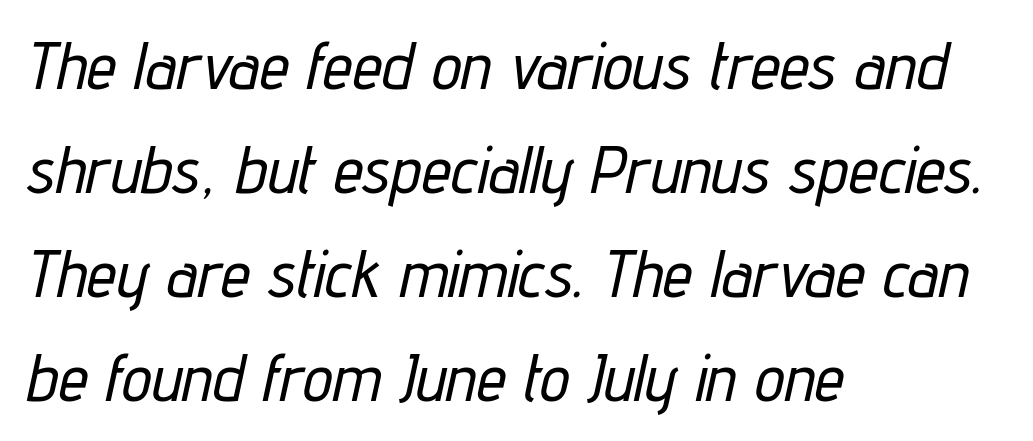
{"italic": "yes", "lean": "right", "slant_degrees": 12, "width": "condensed", "stroke_contrast": "low", "x_height": "medium", "monospaced": "no", "underline": "no", "align": "left", "line_spacing": "normal", "line_spacing_ratio": 1.55, "letter_spacing": "normal", "letter_spacing_em": 0.0, "glyph_px": 67}
